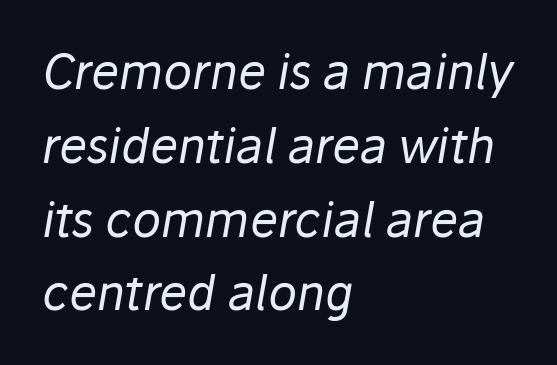
Q: Is the text bold? A: No.
Q: Is the text italic (slanted)? A: Yes, it leans right by about 10 degrees.
Q: Is the text underlined? A: No.
Q: How is the paragraph aligned? A: Left-aligned.
Q: Is the spacing between letters normal or unusually wide? A: Normal.
Q: Is the spacing between lines tight, normal or loose? A: Normal.
Q: Width (condensed, normal, or wide)? A: Normal.
Q: Stroke contrast? A: Low.
Q: x-height? A: Medium.
Q: Monospaced? A: No.
